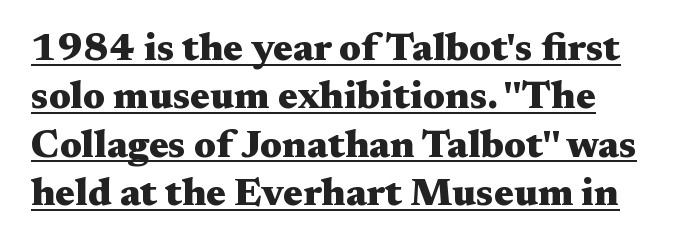
Q: Is the text bold? A: Yes.
Q: Is the text italic (slanted)? A: No, it is upright.
Q: Is the typeface a serif or a sans-serif typeface? A: Serif.
Q: Is the text underlined? A: Yes.
Q: How is the paragraph aligned? A: Left-aligned.
Q: Is the spacing between letters normal or unusually wide? A: Normal.
Q: Width (condensed, normal, or wide)? A: Wide.
Q: Stroke contrast? A: Medium.
Q: x-height? A: Medium.
Q: Monospaced? A: No.
